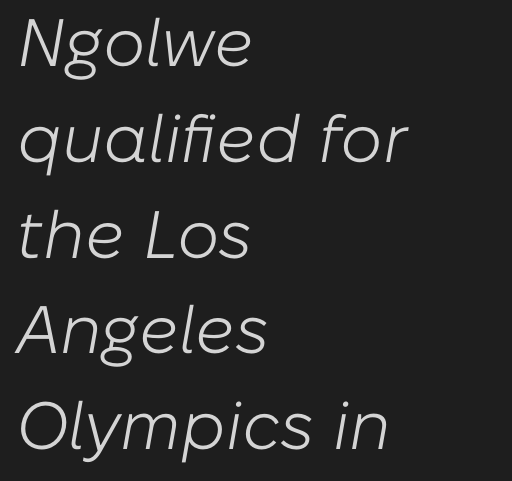
{"italic": "yes", "lean": "right", "slant_degrees": 10, "bold": "no", "weight": "light", "width": "normal", "stroke_contrast": "low", "x_height": "medium", "monospaced": "no", "underline": "no", "align": "left", "line_spacing": "normal", "line_spacing_ratio": 1.43, "letter_spacing": "normal", "letter_spacing_em": 0.0, "glyph_px": 67}
